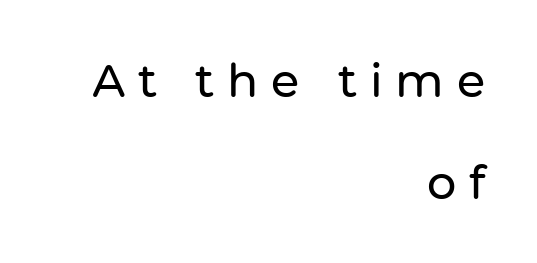
Q: Is the text italic (slanted)? A: No, it is upright.
Q: Is the typeface a serif or a sans-serif typeface? A: Sans-serif.
Q: Is the text underlined? A: No.
Q: How is the paragraph aligned? A: Right-aligned.
Q: Is the spacing between letters normal or unusually wide? A: Unusually wide.
Q: Is the spacing between lines tight, normal or loose? A: Loose.
Q: Width (condensed, normal, or wide)? A: Normal.
Q: Stroke contrast? A: Low.
Q: x-height? A: Medium.
Q: Monospaced? A: No.
